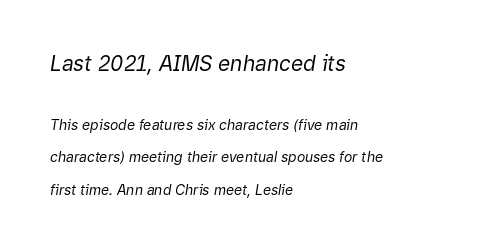
Weight: in the light-to-regular range. Each new line begins a long way beneath the previous one. Line starts are locked; line ends wander. Does the bottom block carry the larger type? No, the top block does. The axis of the letterforms is tilted away from vertical.
